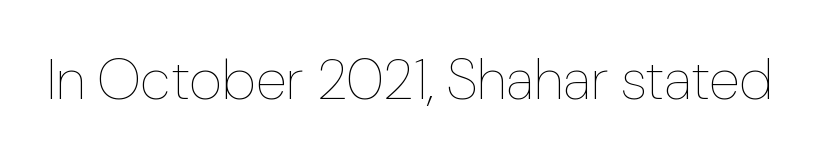
Q: Is the text bold? A: No.
Q: Is the text italic (slanted)? A: No, it is upright.
Q: Is the text underlined? A: No.
Q: Is the spacing between letters normal or unusually wide? A: Normal.
Q: Width (condensed, normal, or wide)? A: Normal.
Q: Stroke contrast? A: Low.
Q: x-height? A: Medium.
Q: Monospaced? A: No.
